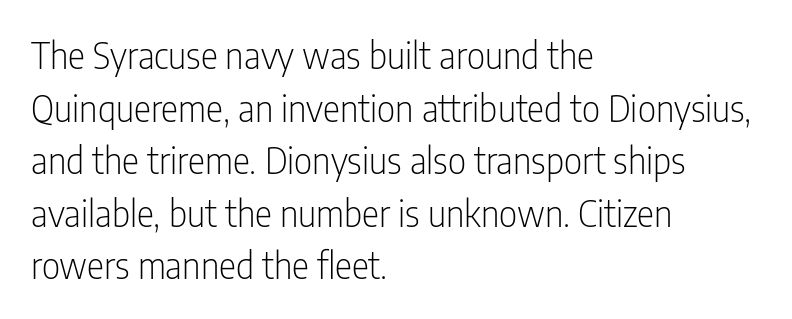
The image shows 36 px light, condensed sans-serif type, upright; set left-aligned, normal line spacing (1.46x), normal letter spacing, not underlined; low stroke contrast and a medium x-height.
